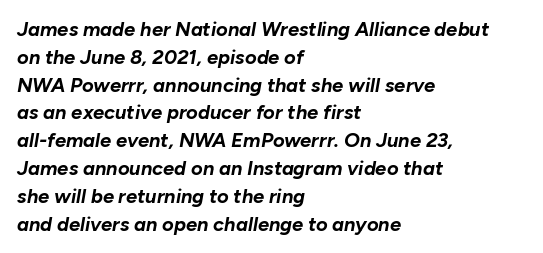
The image shows 20 px bold type, italic (leaning right); set left-aligned, normal line spacing (1.39x), normal letter spacing, not underlined.
